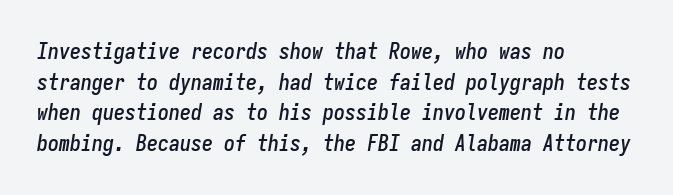
{"italic": "yes", "lean": "right", "slant_degrees": 9, "underline": "no", "align": "left", "line_spacing": "normal", "line_spacing_ratio": 1.39, "letter_spacing": "normal", "letter_spacing_em": 0.0, "glyph_px": 22}
